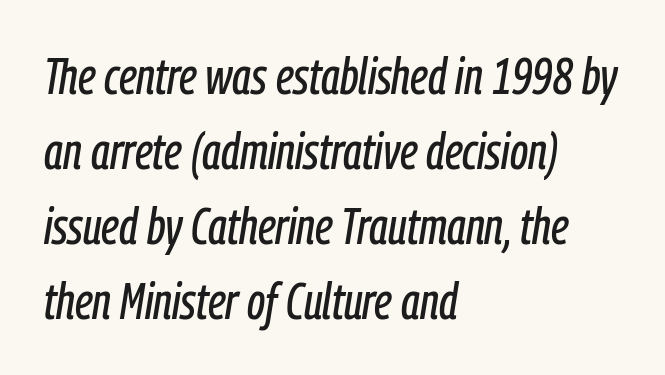
Letters rest on an invisible, unmarked baseline. The glyphs look as if they've been sheared to an angle. The passage shown has conventional tracking throughout. One-word summary of the alignment: left. Do the characters align in a grid? No, the font is proportional.
